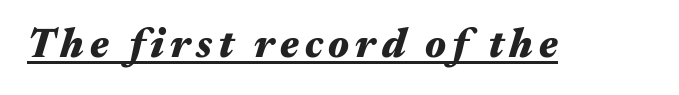
Q: Is the text bold? A: Yes.
Q: Is the text italic (slanted)? A: Yes, it leans right by about 17 degrees.
Q: Is the text underlined? A: Yes.
Q: Width (condensed, normal, or wide)? A: Wide.
Q: Stroke contrast? A: Medium.
Q: x-height? A: Medium.
Q: Monospaced? A: No.
